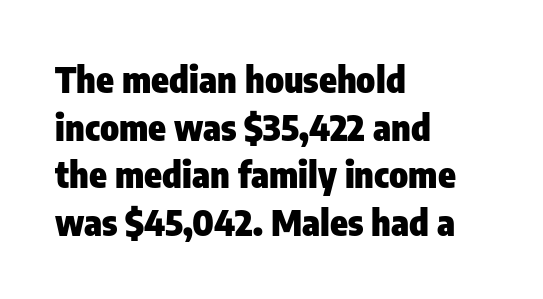
Each letter's strokes conclude bluntly, with no projecting serifs. Clear beneath every line of the passage. Letter spacing: default. The face used here has the dense, thick strokes of a bold. A typesetter would call this proportional, since set widths differ per character. Is there much room between lines? A standard amount, neither cramped nor airy.
